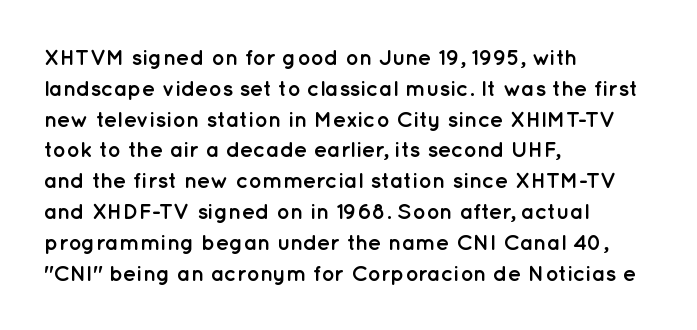
Q: Is the text bold? A: Yes.
Q: Is the text italic (slanted)? A: No, it is upright.
Q: Is the text underlined? A: No.
Q: How is the paragraph aligned? A: Left-aligned.
Q: Is the spacing between letters normal or unusually wide? A: Normal.
Q: Is the spacing between lines tight, normal or loose? A: Normal.
